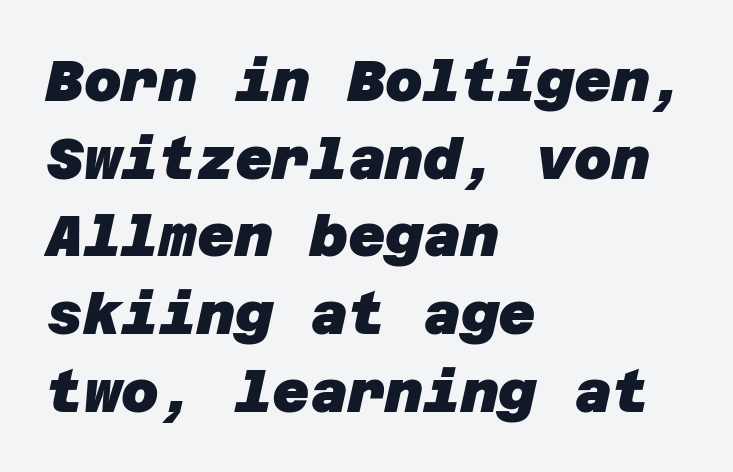
Q: Is the text bold? A: Yes.
Q: Is the typeface a serif or a sans-serif typeface? A: Sans-serif.
Q: Is the text underlined? A: No.
Q: How is the paragraph aligned? A: Left-aligned.
Q: Is the spacing between letters normal or unusually wide? A: Normal.
Q: Is the spacing between lines tight, normal or loose? A: Normal.
Q: Width (condensed, normal, or wide)? A: Normal.
Q: Stroke contrast? A: Low.
Q: x-height? A: Large.
